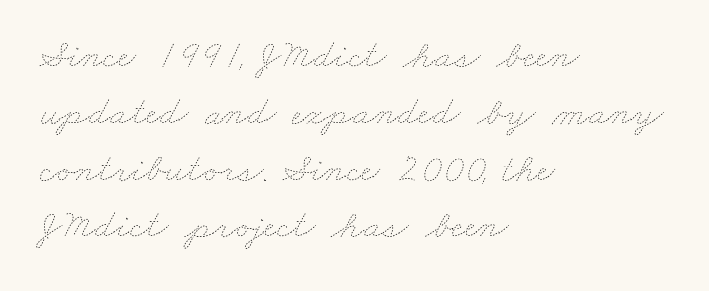
The image shows 40 px thin, wide type; set left-aligned, normal line spacing (1.42x), normal letter spacing, not underlined; low stroke contrast and a small x-height.
